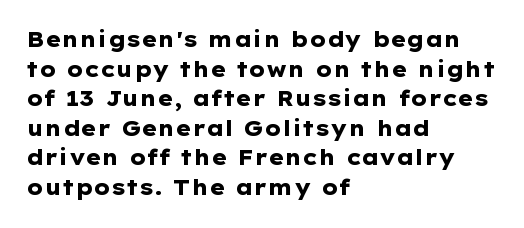
Q: Is the text bold? A: Yes.
Q: Is the text italic (slanted)? A: No, it is upright.
Q: Is the text underlined? A: No.
Q: How is the paragraph aligned? A: Left-aligned.
Q: Is the spacing between letters normal or unusually wide? A: Normal.
Q: Is the spacing between lines tight, normal or loose? A: Normal.
